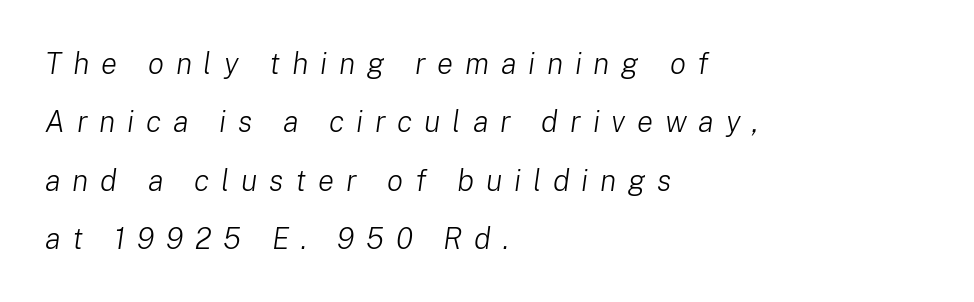
{"italic": "yes", "lean": "right", "slant_degrees": 8, "bold": "no", "weight": "light", "width": "normal", "stroke_contrast": "low", "x_height": "medium", "monospaced": "no", "underline": "no", "align": "left", "line_spacing": "loose", "line_spacing_ratio": 1.95, "letter_spacing": "wide", "letter_spacing_em": 0.39, "glyph_px": 30}
